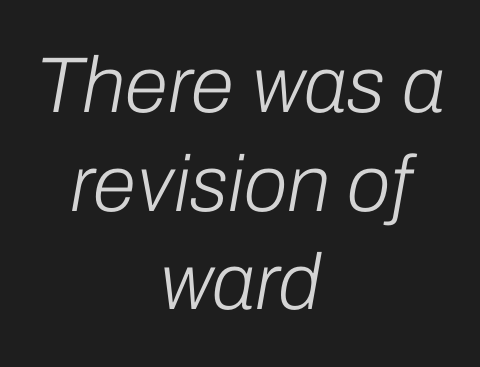
The image shows 79 px light type, italic (leaning right); set centered, normal line spacing (1.25x), normal letter spacing, not underlined; low stroke contrast and a medium x-height.
